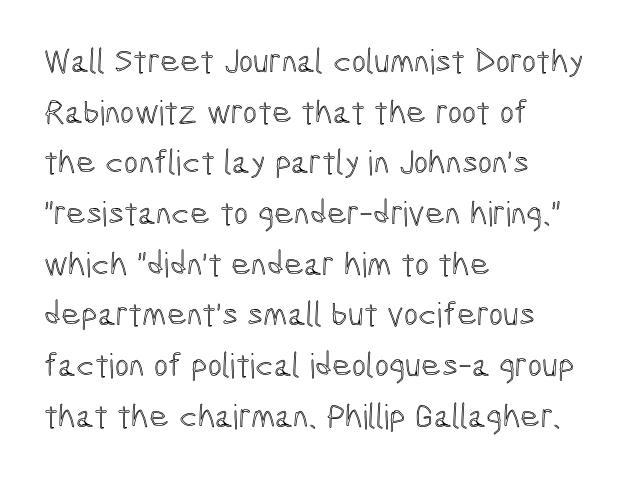
{"italic": "no", "width": "condensed", "x_height": "medium", "monospaced": "no", "underline": "no", "align": "left", "line_spacing": "normal", "line_spacing_ratio": 1.49, "letter_spacing": "normal", "letter_spacing_em": 0.0, "glyph_px": 34}
